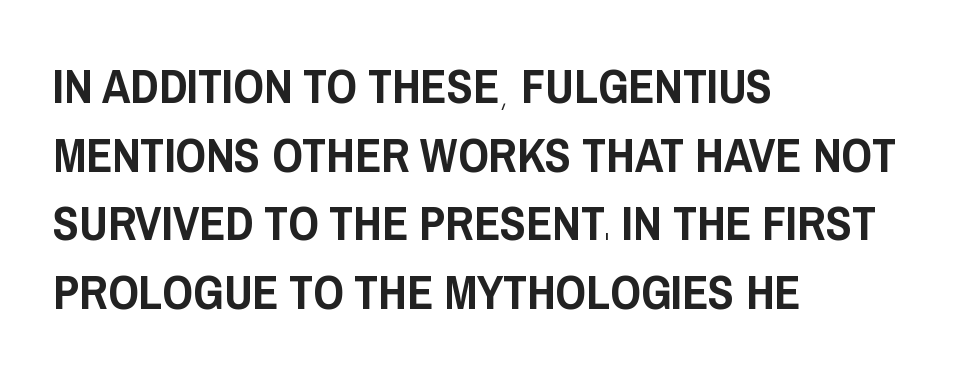
The image shows 48 px condensed sans-serif type, upright; set left-aligned, normal line spacing (1.43x), normal letter spacing, not underlined; low stroke contrast and a large x-height.
